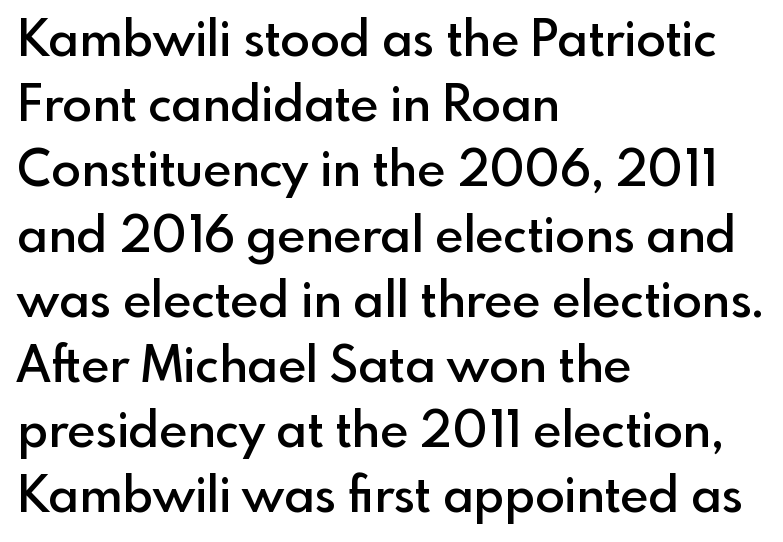
Q: Is the text bold? A: Semi-bold.
Q: Is the text italic (slanted)? A: No, it is upright.
Q: Is the typeface a serif or a sans-serif typeface? A: Sans-serif.
Q: Is the text underlined? A: No.
Q: How is the paragraph aligned? A: Left-aligned.
Q: Is the spacing between letters normal or unusually wide? A: Normal.
Q: Is the spacing between lines tight, normal or loose? A: Normal.
Q: Width (condensed, normal, or wide)? A: Normal.
Q: x-height? A: Small.
Q: Monospaced? A: No.
